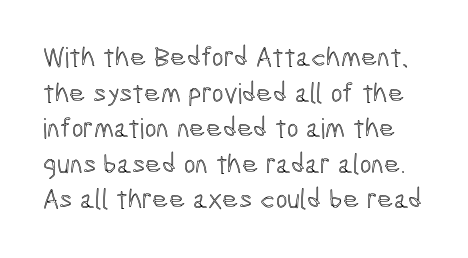
The face used here is proportionally spaced, like ordinary book or web type. Here the glyphs are tracked normally, forming tight word shapes. Check under the words: just untouched page. This is the regular roman posture of the typeface. The block of text has a typical density, with ordinary space between rows.
